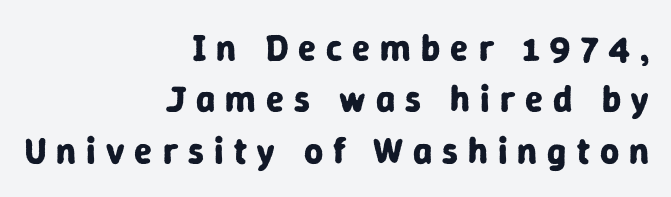
The vertical gap from one line to the next is medium. Where is the straight margin? On the right. Emphasis by weight is at full strength: bold. Grotesque or geometric, the face here clearly has no serifs. Notice how the stems are strictly vertical — no italics here.
